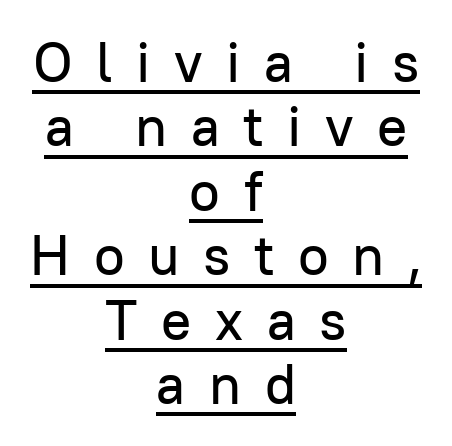
Q: Is the text italic (slanted)? A: No, it is upright.
Q: Is the typeface a serif or a sans-serif typeface? A: Sans-serif.
Q: Is the text underlined? A: Yes.
Q: How is the paragraph aligned? A: Centered.
Q: Is the spacing between letters normal or unusually wide? A: Unusually wide.
Q: Is the spacing between lines tight, normal or loose? A: Tight.
Q: Width (condensed, normal, or wide)? A: Normal.
Q: Stroke contrast? A: Low.
Q: x-height? A: Medium.
Q: Monospaced? A: No.
